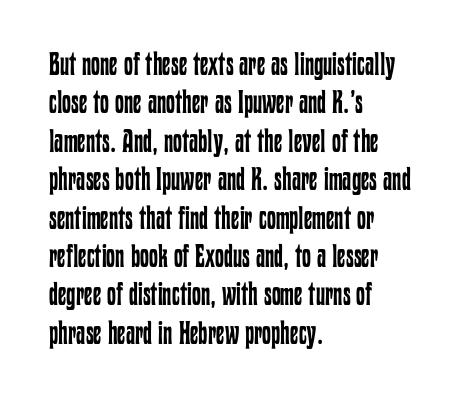
Q: Is the text bold? A: No.
Q: Is the text italic (slanted)? A: No, it is upright.
Q: Is the text underlined? A: No.
Q: How is the paragraph aligned? A: Left-aligned.
Q: Is the spacing between letters normal or unusually wide? A: Normal.
Q: Width (condensed, normal, or wide)? A: Condensed.
Q: Stroke contrast? A: Low.
Q: x-height? A: Medium.
Q: Monospaced? A: No.
